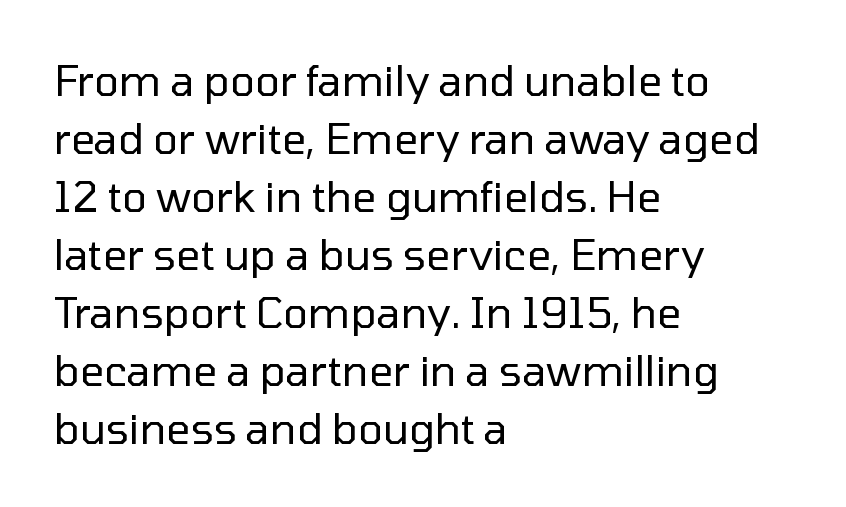
Horizontal alignment here is leftward, the default for most running prose. Each new line begins a customary step beneath the previous one. Notice how the stems are strictly vertical — no italics here. Note the varied advance widths — an 'i' is clearly narrower than an 'm'. This sample uses a sans-serif face.
